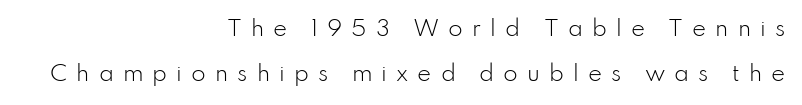
Q: Is the text bold? A: No.
Q: Is the text italic (slanted)? A: No, it is upright.
Q: Is the text underlined? A: No.
Q: How is the paragraph aligned? A: Right-aligned.
Q: Is the spacing between letters normal or unusually wide? A: Unusually wide.
Q: Is the spacing between lines tight, normal or loose? A: Loose.
